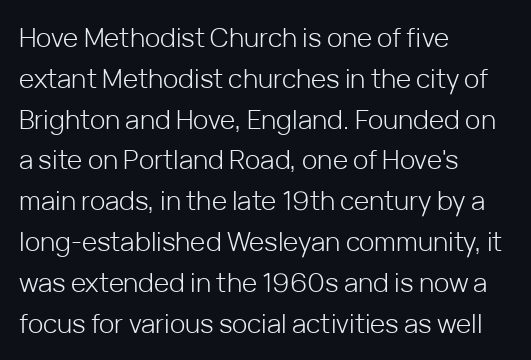
Q: Is the text bold? A: No.
Q: Is the text italic (slanted)? A: No, it is upright.
Q: Is the text underlined? A: No.
Q: How is the paragraph aligned? A: Left-aligned.
Q: Is the spacing between letters normal or unusually wide? A: Normal.
Q: Is the spacing between lines tight, normal or loose? A: Normal.
